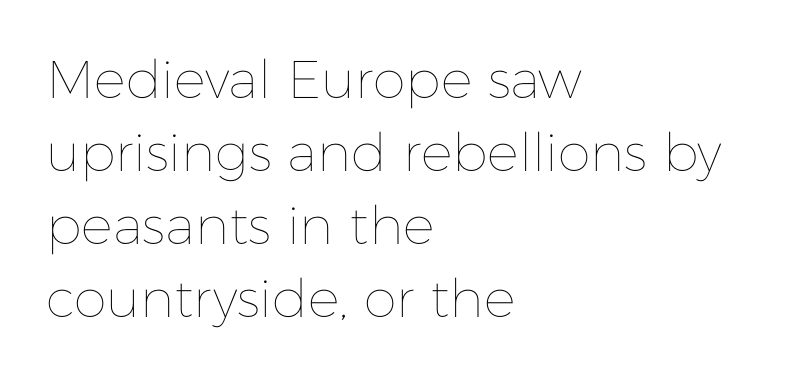
{"italic": "no", "bold": "no", "weight": "thin", "width": "normal", "stroke_contrast": "low", "x_height": "medium", "monospaced": "no", "underline": "no", "align": "left", "line_spacing": "normal", "line_spacing_ratio": 1.38, "letter_spacing": "normal", "letter_spacing_em": 0.0, "glyph_px": 53}
